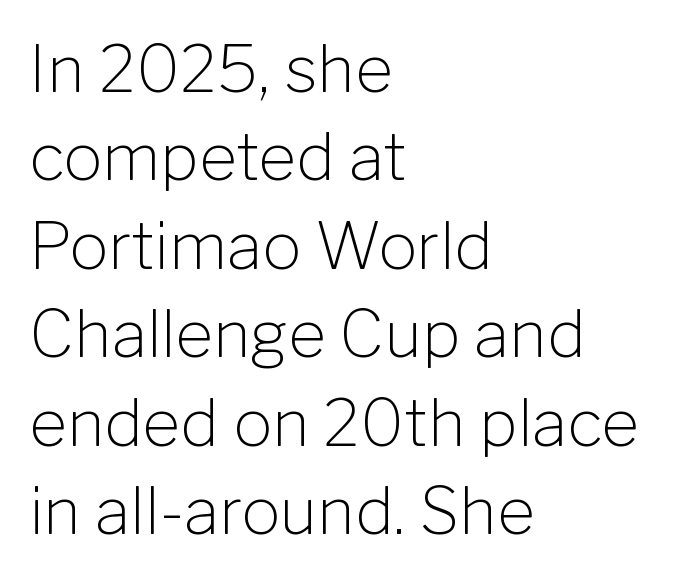
How would I describe the line gaps? Plain and ordinary. A typesetter would call this proportional, since set widths differ per character. Anything drawn beneath the words? Only blank space. There is no visible air inserted between adjacent glyphs. A typesetter would label this face a sans.
